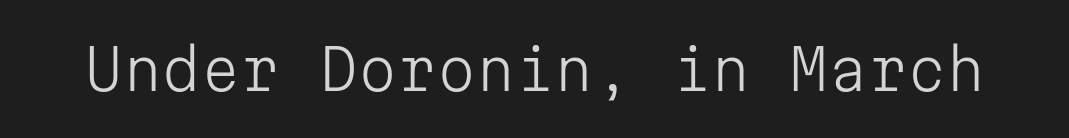
The letters march in equal steps, a hallmark of fixed-pitch type. In terms of posture, this sample is upright. To sum up the face: it is a sans, with no serifs. The weight would be labelled regular, book, light, or lighter still. The foot of each line stays bare and open. Nothing unusual about the tracking: characters are spaced as the font intends.
